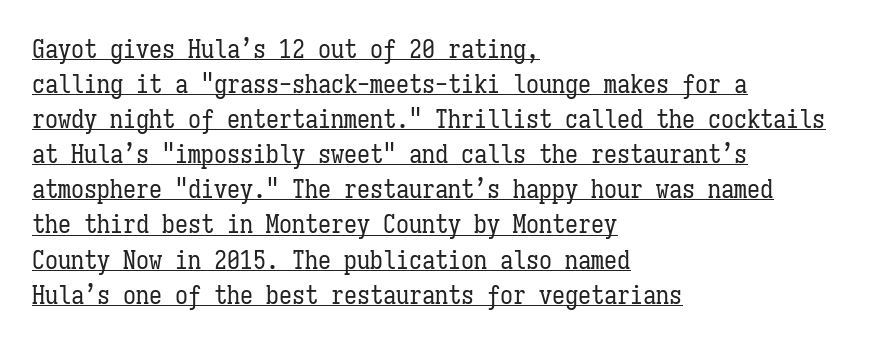
{"italic": "no", "bold": "no", "underline": "yes", "align": "left", "line_spacing": "normal", "line_spacing_ratio": 1.35, "letter_spacing": "normal", "letter_spacing_em": 0.0, "glyph_px": 26}
